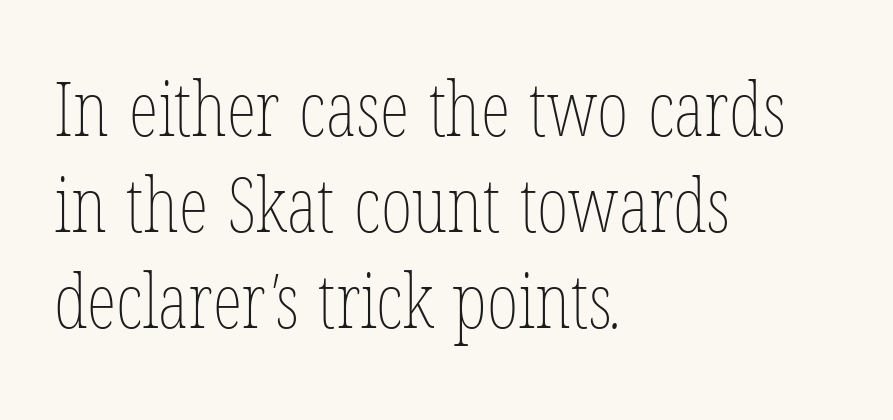
Does the leading feel generous? No, just average. Only glyphs here, with clear space below each row. Where is the straight margin? On the left. Here the glyphs are tracked normally, forming tight word shapes. A typesetter would call this proportional, since set widths differ per character.
